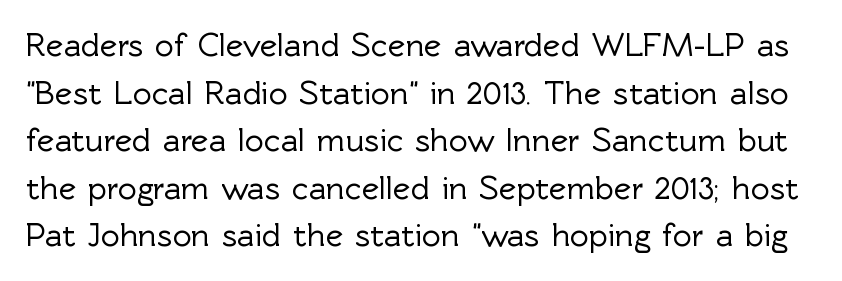
The image shows 33 px sans-serif type, upright; set normal line spacing (1.44x), normal letter spacing, not underlined; a medium x-height.
